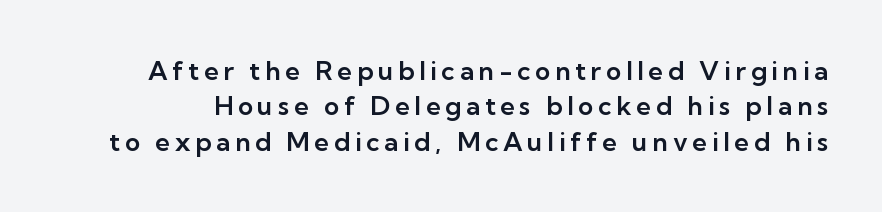
Q: Is the text italic (slanted)? A: No, it is upright.
Q: Is the text underlined? A: No.
Q: Is the spacing between lines tight, normal or loose? A: Normal.
